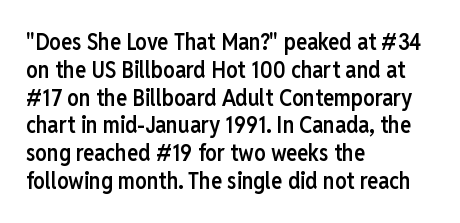
Q: Is the text bold? A: Semi-bold.
Q: Is the text italic (slanted)? A: No, it is upright.
Q: Is the text underlined? A: No.
Q: How is the paragraph aligned? A: Left-aligned.
Q: Is the spacing between letters normal or unusually wide? A: Normal.
